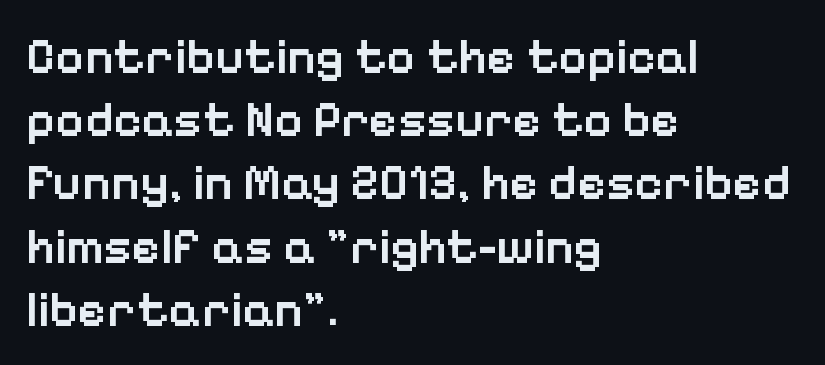
{"serif": "no", "italic": "no", "bold": "semi", "weight": "semibold", "width": "normal", "stroke_contrast": "low", "x_height": "medium", "monospaced": "no", "underline": "no", "align": "left", "line_spacing": "normal", "line_spacing_ratio": 1.29, "letter_spacing": "normal", "letter_spacing_em": 0.0, "glyph_px": 49}
